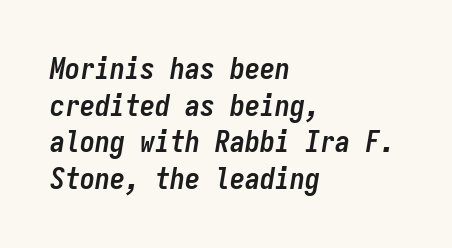
Q: Is the text bold? A: Yes.
Q: Is the text italic (slanted)? A: Yes, it leans right by about 9 degrees.
Q: Is the text underlined? A: No.
Q: How is the paragraph aligned? A: Left-aligned.
Q: Is the spacing between letters normal or unusually wide? A: Normal.
Q: Width (condensed, normal, or wide)? A: Condensed.
Q: Stroke contrast? A: Low.
Q: x-height? A: Medium.
Q: Monospaced? A: Yes.
